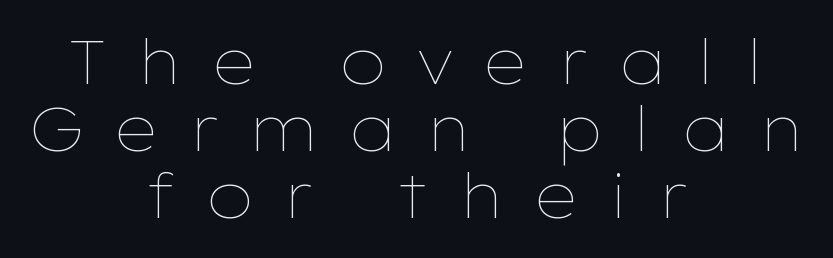
Q: Is the text bold? A: No.
Q: Is the text italic (slanted)? A: No, it is upright.
Q: Is the text underlined? A: No.
Q: How is the paragraph aligned? A: Centered.
Q: Is the spacing between letters normal or unusually wide? A: Unusually wide.
Q: Is the spacing between lines tight, normal or loose? A: Tight.
Q: Width (condensed, normal, or wide)? A: Wide.
Q: Stroke contrast? A: Low.
Q: x-height? A: Medium.
Q: Monospaced? A: No.
